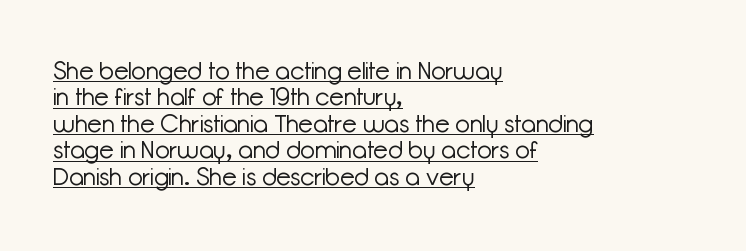
{"italic": "no", "bold": "no", "underline": "yes", "align": "left", "line_spacing": "tight", "line_spacing_ratio": 1.1, "letter_spacing": "normal", "letter_spacing_em": 0.0, "glyph_px": 24}
